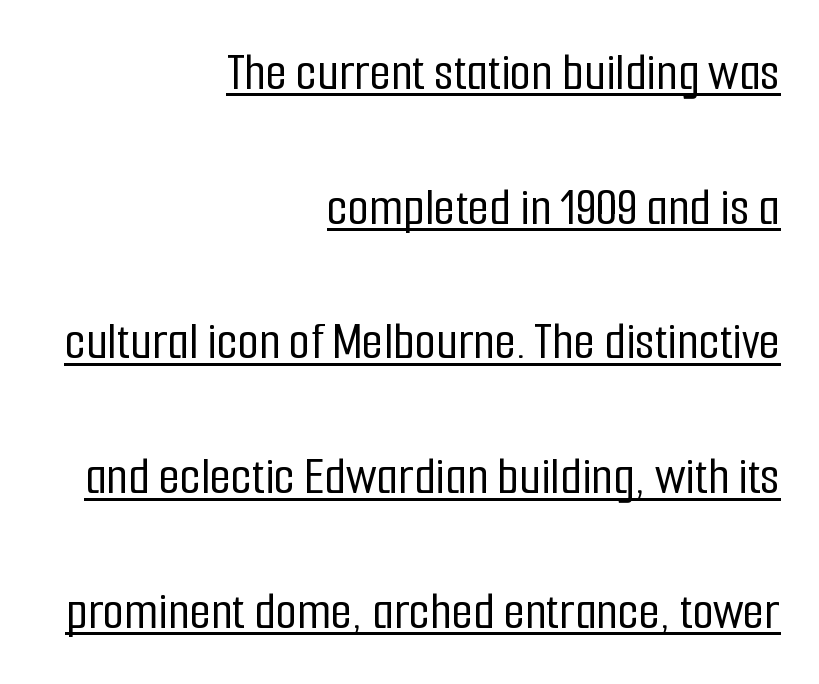
{"serif": "no", "italic": "no", "width": "condensed", "stroke_contrast": "low", "x_height": "medium", "monospaced": "no", "underline": "yes", "align": "right", "line_spacing": "loose", "line_spacing_ratio": 2.45, "letter_spacing": "normal", "letter_spacing_em": 0.0, "glyph_px": 55}
